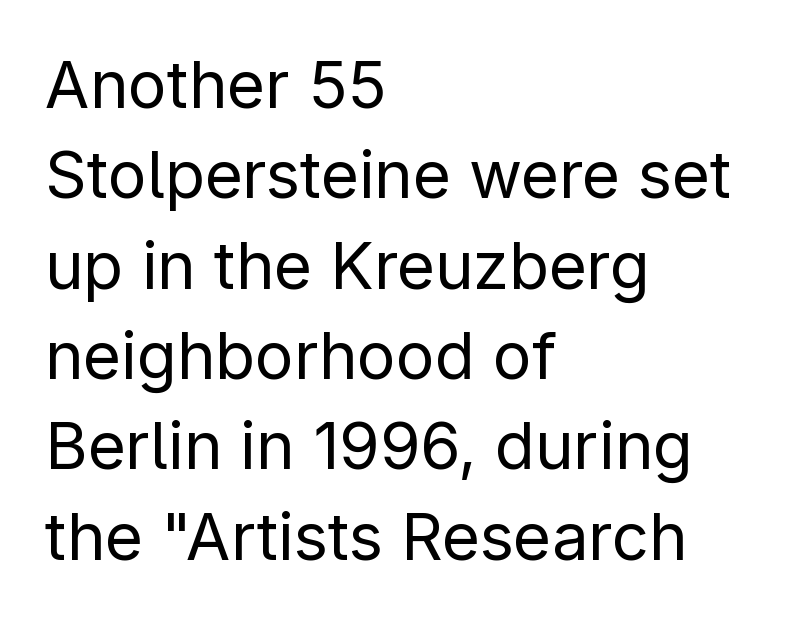
The image shows 65 px regular-weight sans-serif type, upright; set left-aligned, normal line spacing (1.39x), normal letter spacing, not underlined; low stroke contrast and a medium x-height.
